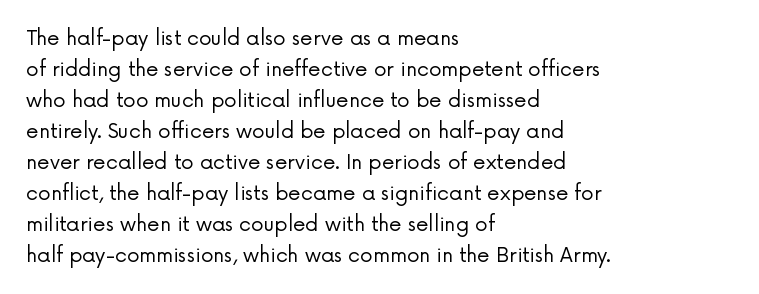
The face looks like a standard text weight, possibly lighter. The type is set solid horizontally, with unmodified tracking. The lettering stays uniformly vertical, giving the passage a roman look. Leading: standard. Casual observation: everything's shoved over to the left.
